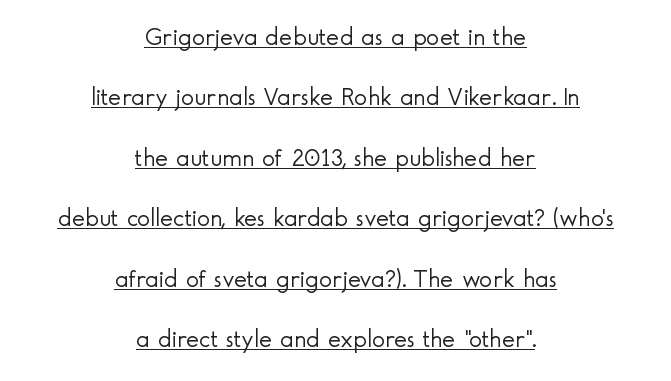
The image shows 25 px text type, upright; set centered, loose line spacing (2.42x), normal letter spacing, underlined.
